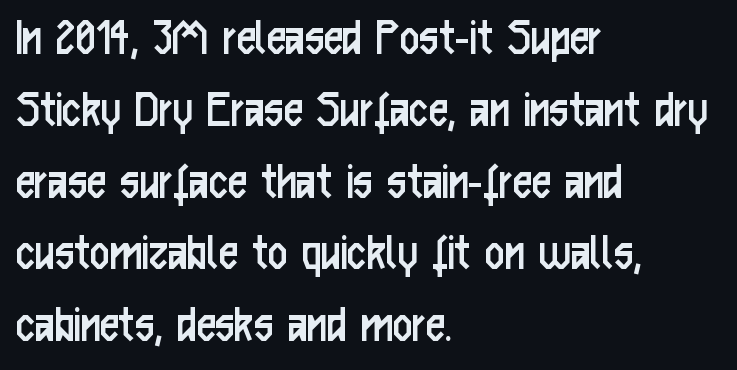
Q: Is the text bold? A: No.
Q: Is the text italic (slanted)? A: No, it is upright.
Q: Is the typeface a serif or a sans-serif typeface? A: Sans-serif.
Q: Is the text underlined? A: No.
Q: How is the paragraph aligned? A: Left-aligned.
Q: Is the spacing between letters normal or unusually wide? A: Normal.
Q: Is the spacing between lines tight, normal or loose? A: Normal.
Q: Width (condensed, normal, or wide)? A: Condensed.
Q: Stroke contrast? A: Low.
Q: x-height? A: Medium.
Q: Monospaced? A: No.
